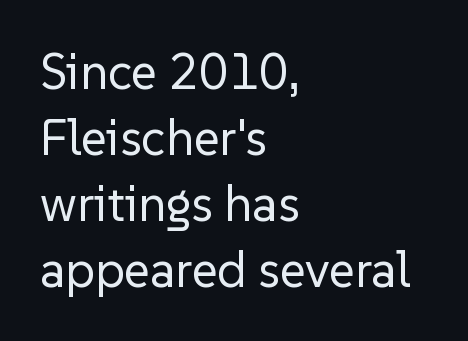
Horizontal alignment here is leftward, the default for most running prose. The strip under each line holds only bare page. Letterform terminals end flat and unadorned throughout the passage. The rendering uses natural spacing where letterforms have individual widths. What's the leading like? Ordinary, nothing unusual.
